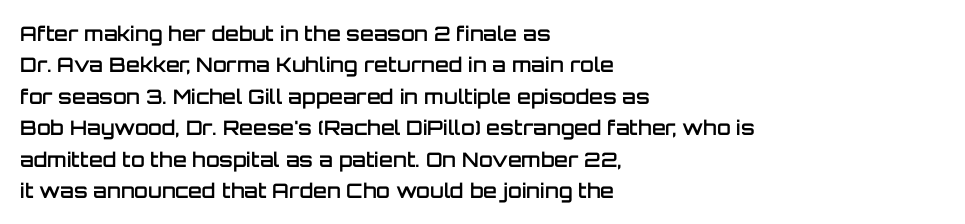
The characters look somewhat weighty, a semibold short of true bold. The passage shown is not underscored anywhere. Tall strokes in this sample are plumb rather than angled. Observe the ordinary spacing: letters are neighbours, not strangers.
